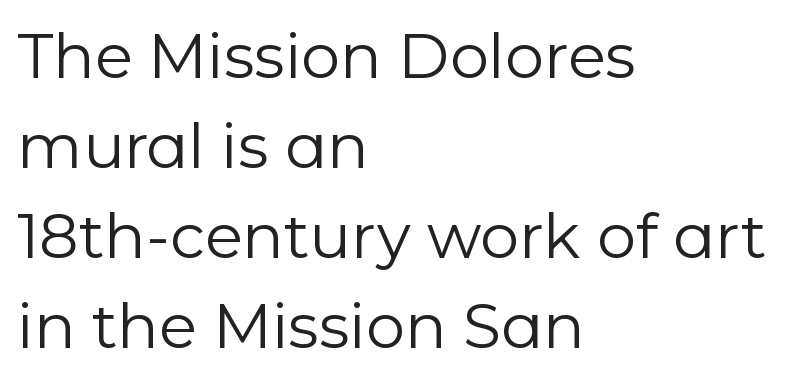
Q: Is the text bold? A: No.
Q: Is the text italic (slanted)? A: No, it is upright.
Q: Is the typeface a serif or a sans-serif typeface? A: Sans-serif.
Q: Is the text underlined? A: No.
Q: How is the paragraph aligned? A: Left-aligned.
Q: Is the spacing between letters normal or unusually wide? A: Normal.
Q: Is the spacing between lines tight, normal or loose? A: Normal.
Q: Width (condensed, normal, or wide)? A: Normal.
Q: Stroke contrast? A: Low.
Q: x-height? A: Medium.
Q: Monospaced? A: No.
